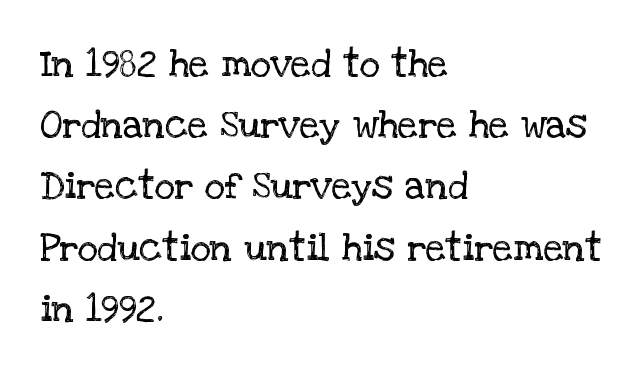
{"serif": "yes", "italic": "no", "bold": "no", "weight": "regular", "width": "normal", "stroke_contrast": "low", "x_height": "large", "monospaced": "no", "underline": "no", "align": "left", "line_spacing": "normal", "line_spacing_ratio": 1.57, "letter_spacing": "normal", "letter_spacing_em": 0.0, "glyph_px": 39}
